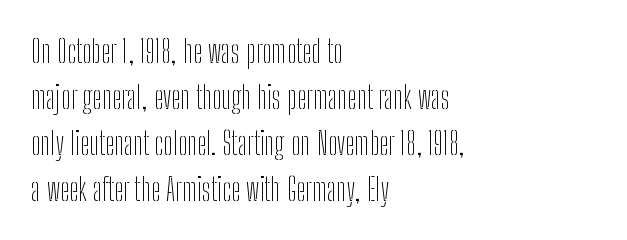
{"serif": "no", "italic": "no", "bold": "no", "weight": "thin", "width": "condensed", "stroke_contrast": "low", "x_height": "medium", "monospaced": "no", "underline": "no", "align": "left", "line_spacing": "normal", "line_spacing_ratio": 1.44, "letter_spacing": "normal", "letter_spacing_em": 0.0, "glyph_px": 32}
